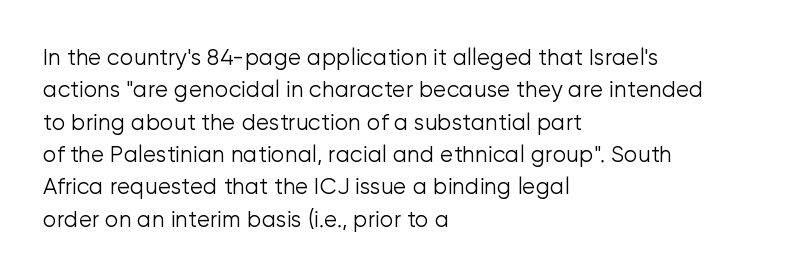
The image shows 22 px text type, upright; set left-aligned, normal line spacing (1.47x), normal letter spacing, not underlined.
